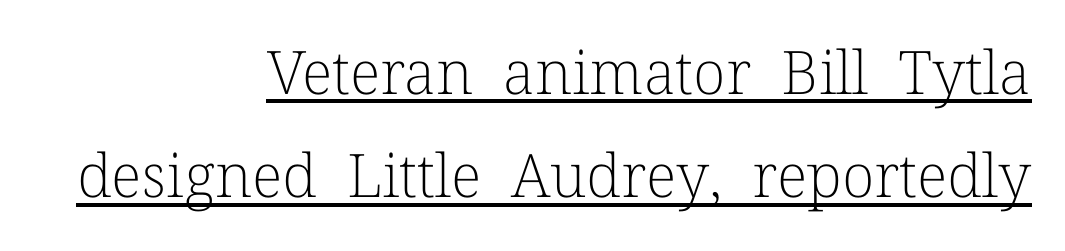
Q: Is the text bold? A: No.
Q: Is the text italic (slanted)? A: No, it is upright.
Q: Is the typeface a serif or a sans-serif typeface? A: Serif.
Q: Is the text underlined? A: Yes.
Q: How is the paragraph aligned? A: Right-aligned.
Q: Is the spacing between letters normal or unusually wide? A: Normal.
Q: Width (condensed, normal, or wide)? A: Normal.
Q: Stroke contrast? A: Low.
Q: x-height? A: Medium.
Q: Monospaced? A: No.
